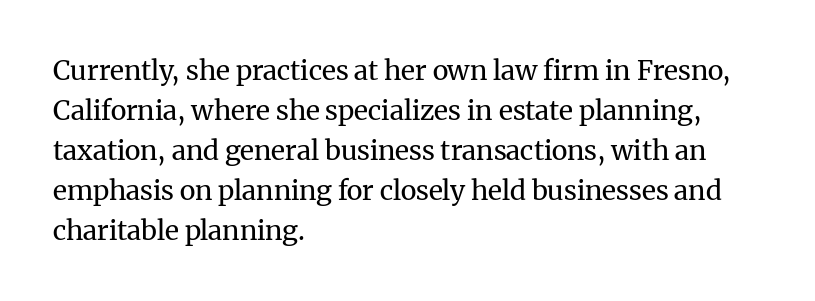
The image shows 27 px text type, upright; set left-aligned, normal line spacing (1.48x), normal letter spacing, not underlined.
